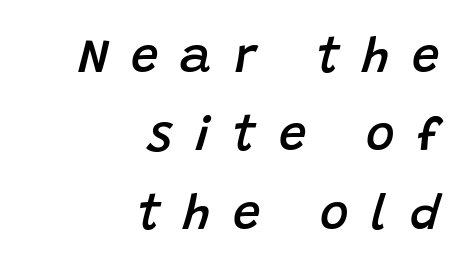
{"italic": "yes", "lean": "right", "slant_degrees": 15, "bold": "semi", "weight": "semibold", "width": "normal", "stroke_contrast": "low", "x_height": "large", "monospaced": "no", "underline": "no", "align": "right", "line_spacing": "normal", "line_spacing_ratio": 1.6, "letter_spacing": "wide", "letter_spacing_em": 0.46, "glyph_px": 49}
